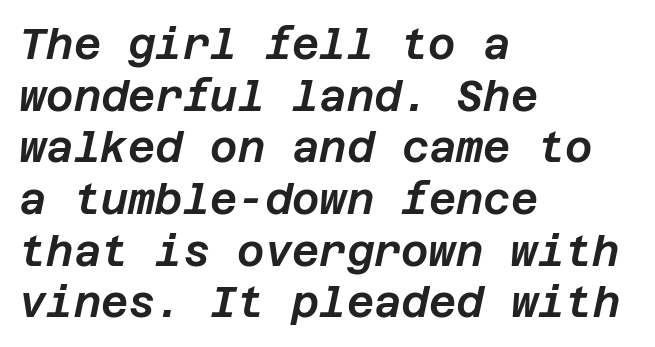
Q: Is the text italic (slanted)? A: Yes, it leans right by about 12 degrees.
Q: Is the text underlined? A: No.
Q: How is the paragraph aligned? A: Left-aligned.
Q: Is the spacing between letters normal or unusually wide? A: Normal.
Q: Width (condensed, normal, or wide)? A: Normal.
Q: Stroke contrast? A: Low.
Q: x-height? A: Large.
